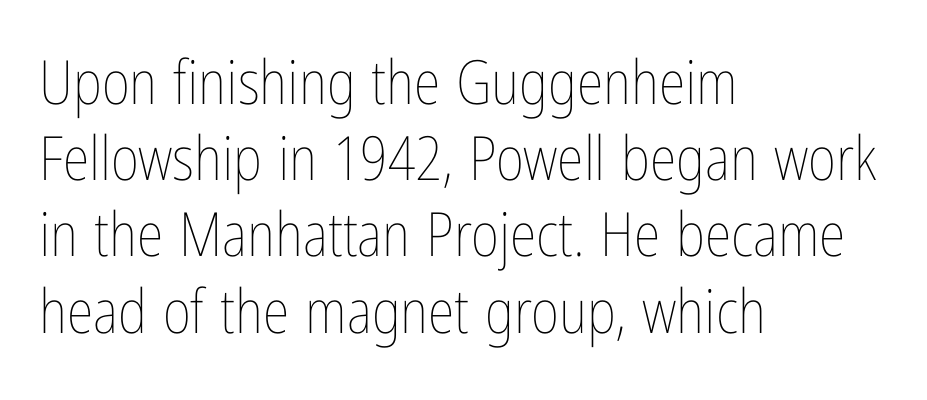
{"italic": "no", "bold": "no", "weight": "thin", "width": "condensed", "stroke_contrast": "low", "x_height": "medium", "monospaced": "no", "underline": "no", "align": "left", "line_spacing": "normal", "line_spacing_ratio": 1.25, "letter_spacing": "normal", "letter_spacing_em": 0.0, "glyph_px": 61}
